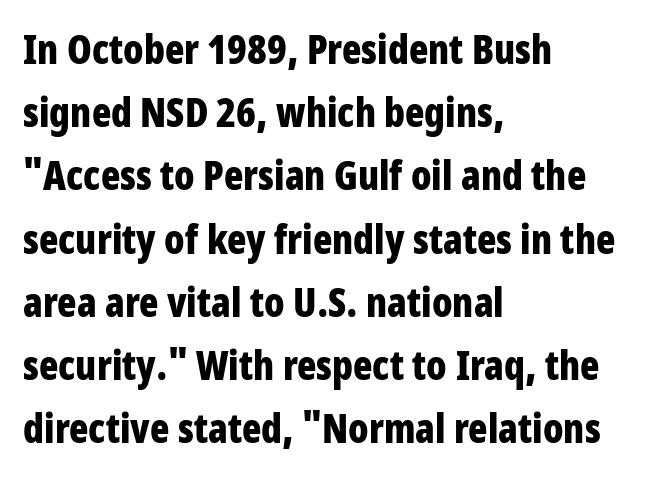
{"serif": "no", "italic": "no", "bold": "yes", "weight": "bold", "width": "condensed", "stroke_contrast": "low", "x_height": "large", "monospaced": "no", "underline": "no", "align": "left", "line_spacing": "normal", "line_spacing_ratio": 1.58, "letter_spacing": "normal", "letter_spacing_em": 0.0, "glyph_px": 40}
